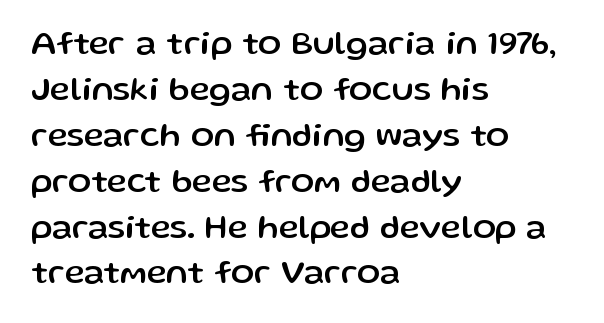
{"serif": "no", "italic": "no", "width": "normal", "stroke_contrast": "low", "x_height": "medium", "monospaced": "no", "underline": "no", "align": "left", "line_spacing": "normal", "line_spacing_ratio": 1.35, "letter_spacing": "normal", "letter_spacing_em": 0.0, "glyph_px": 34}
